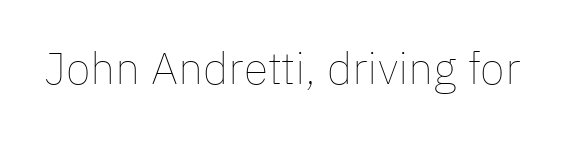
{"italic": "no", "bold": "no", "weight": "thin", "width": "normal", "stroke_contrast": "low", "x_height": "medium", "monospaced": "no", "underline": "no", "letter_spacing": "normal", "letter_spacing_em": 0.0, "glyph_px": 45}
